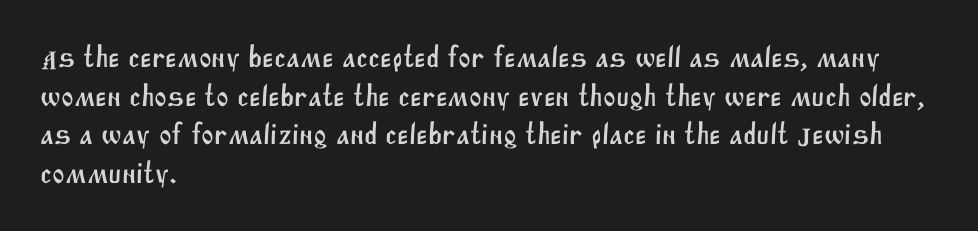
The image shows 30 px sans-serif type; set left-aligned, normal line spacing (1.29x), normal letter spacing, not underlined; medium stroke contrast and a large x-height.
